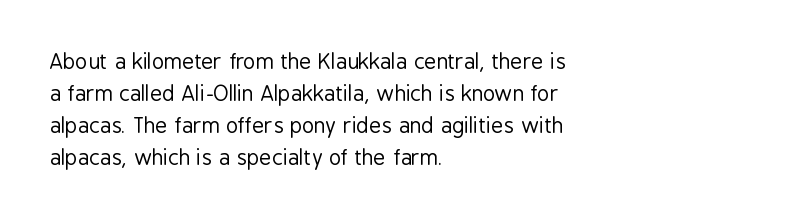
The image shows 21 px text type, upright; set left-aligned, normal line spacing (1.52x), normal letter spacing, not underlined.
